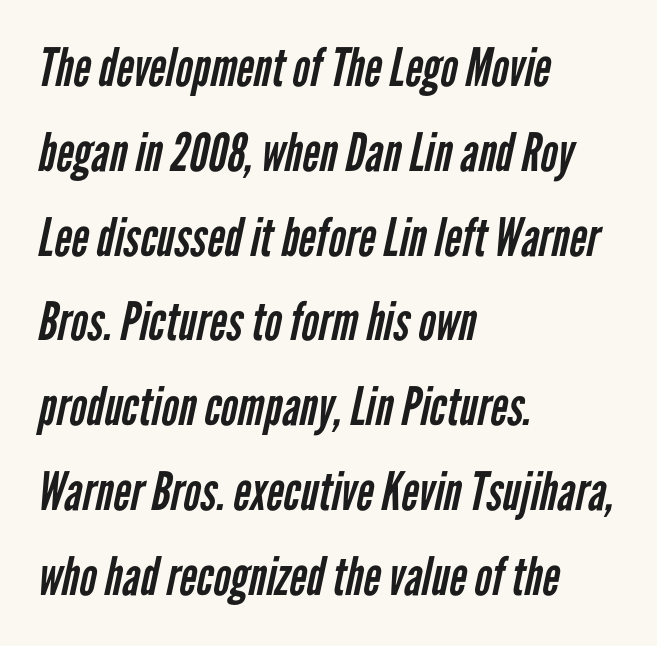
{"serif": "no", "bold": "no", "weight": "regular", "width": "condensed", "stroke_contrast": "low", "x_height": "medium", "monospaced": "no", "underline": "no", "align": "left", "line_spacing": "normal", "line_spacing_ratio": 1.6, "letter_spacing": "normal", "letter_spacing_em": 0.0, "glyph_px": 53}
